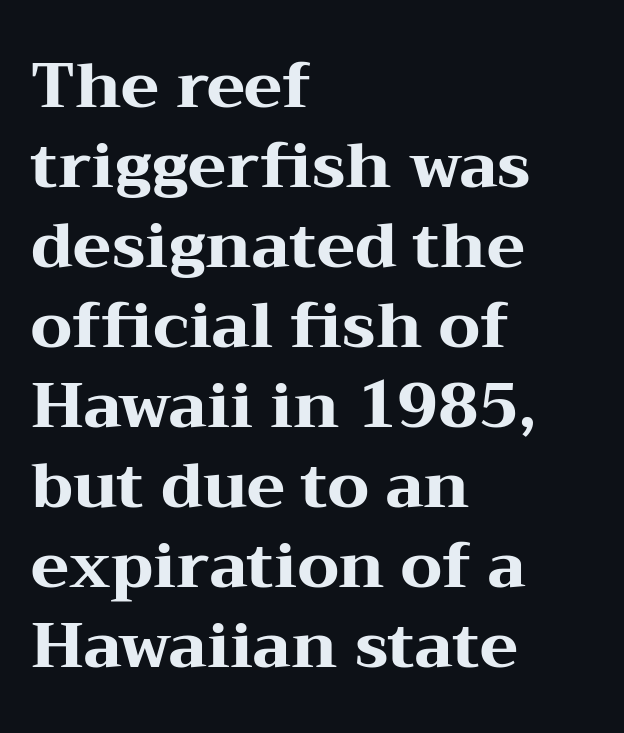
Stroke terminals: seriffed. The words here are not underlined. These words are printed bold, with thick strokes throughout. This sample has the flowing, uneven cadence of proportional lettering.
